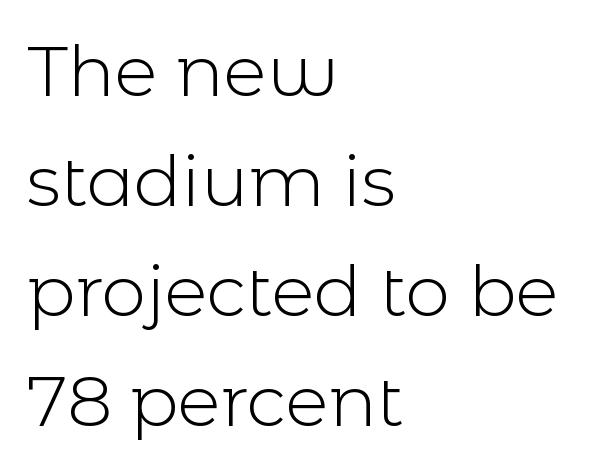
Words appear dense and cohesive because spacing is normal. Left-aligned paragraph, ragged on the right. Honestly, the row spacing looks completely unremarkable. Letterform terminals end flat and unadorned throughout the passage.
